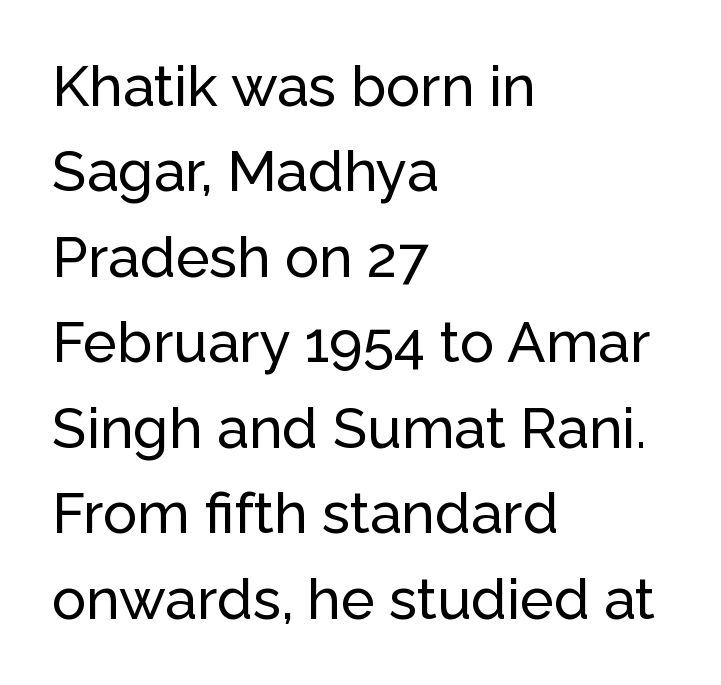
Q: Is the text italic (slanted)? A: No, it is upright.
Q: Is the typeface a serif or a sans-serif typeface? A: Sans-serif.
Q: Is the text underlined? A: No.
Q: How is the paragraph aligned? A: Left-aligned.
Q: Is the spacing between letters normal or unusually wide? A: Normal.
Q: Is the spacing between lines tight, normal or loose? A: Normal.
Q: Width (condensed, normal, or wide)? A: Normal.
Q: Stroke contrast? A: Low.
Q: x-height? A: Medium.
Q: Monospaced? A: No.
